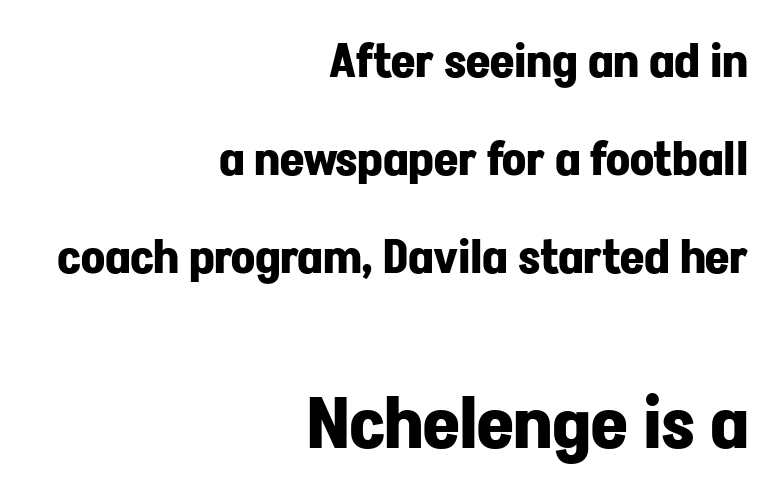
{"serif": "no", "italic": "no", "bold": "yes", "weight": "bold", "width": "normal", "stroke_contrast": "low", "x_height": "medium", "monospaced": "no", "underline": "no", "align": "right", "line_spacing": "loose", "line_spacing_ratio": 2.08, "letter_spacing": "normal", "letter_spacing_em": 0.0, "larger_block": "second", "size_ratio": 1.51, "glyph_px": 71}
